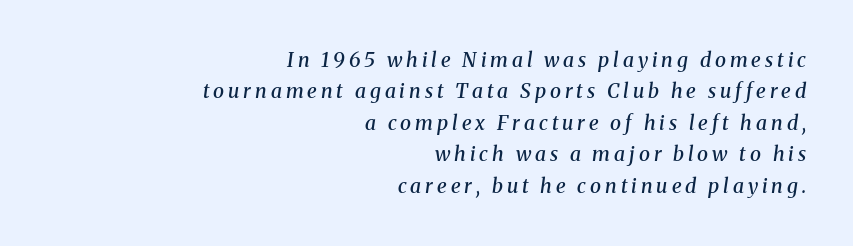
Right-aligned paragraph, ragged on the left. Style check: oblique. Regular leading. Moderately thickened strokes mark this as semibold type. Someone cranked the tracking dial way up on this one.
